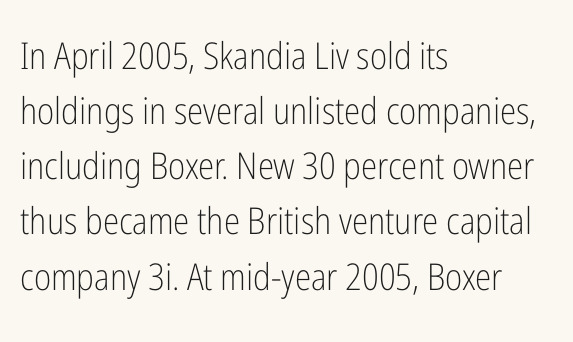
Q: Is the text bold? A: No.
Q: Is the text italic (slanted)? A: No, it is upright.
Q: Is the typeface a serif or a sans-serif typeface? A: Sans-serif.
Q: Is the text underlined? A: No.
Q: How is the paragraph aligned? A: Left-aligned.
Q: Is the spacing between letters normal or unusually wide? A: Normal.
Q: Is the spacing between lines tight, normal or loose? A: Normal.
Q: Width (condensed, normal, or wide)? A: Condensed.
Q: Stroke contrast? A: Low.
Q: x-height? A: Medium.
Q: Monospaced? A: No.
